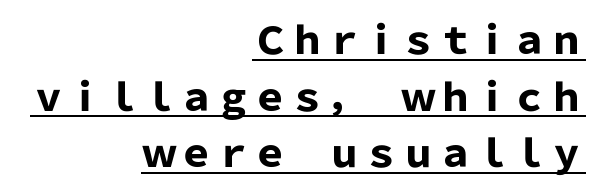
{"serif": "no", "italic": "no", "bold": "yes", "weight": "heavy", "width": "normal", "stroke_contrast": "low", "x_height": "medium", "monospaced": "no", "underline": "yes", "align": "right", "line_spacing": "normal", "line_spacing_ratio": 1.53, "letter_spacing": "normal", "letter_spacing_em": 0.0, "glyph_px": 37}
